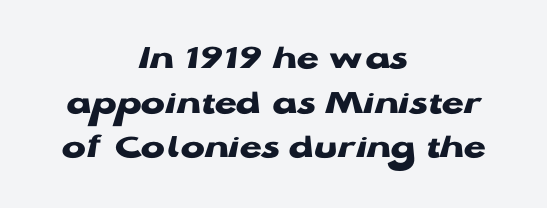
Q: Is the text bold? A: Yes.
Q: Is the text italic (slanted)? A: No, it is upright.
Q: Is the typeface a serif or a sans-serif typeface? A: Sans-serif.
Q: Is the text underlined? A: No.
Q: How is the paragraph aligned? A: Centered.
Q: Is the spacing between letters normal or unusually wide? A: Normal.
Q: Width (condensed, normal, or wide)? A: Wide.
Q: Stroke contrast? A: Low.
Q: x-height? A: Medium.
Q: Monospaced? A: No.
